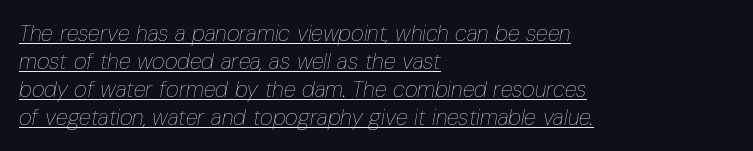
{"italic": "yes", "lean": "right", "slant_degrees": 10, "bold": "no", "underline": "yes", "align": "left", "line_spacing": "normal", "line_spacing_ratio": 1.27, "letter_spacing": "normal", "letter_spacing_em": 0.0, "glyph_px": 22}
